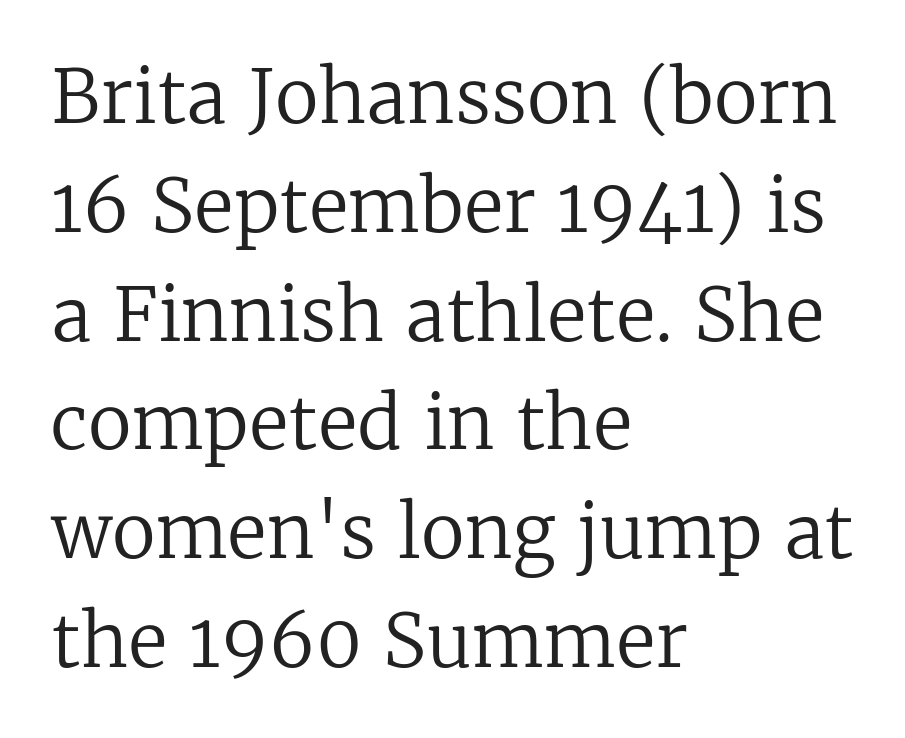
{"serif": "yes", "italic": "no", "bold": "no", "weight": "regular", "width": "normal", "stroke_contrast": "low", "x_height": "medium", "monospaced": "no", "underline": "no", "align": "left", "line_spacing": "normal", "line_spacing_ratio": 1.49, "letter_spacing": "normal", "letter_spacing_em": 0.0, "glyph_px": 73}
